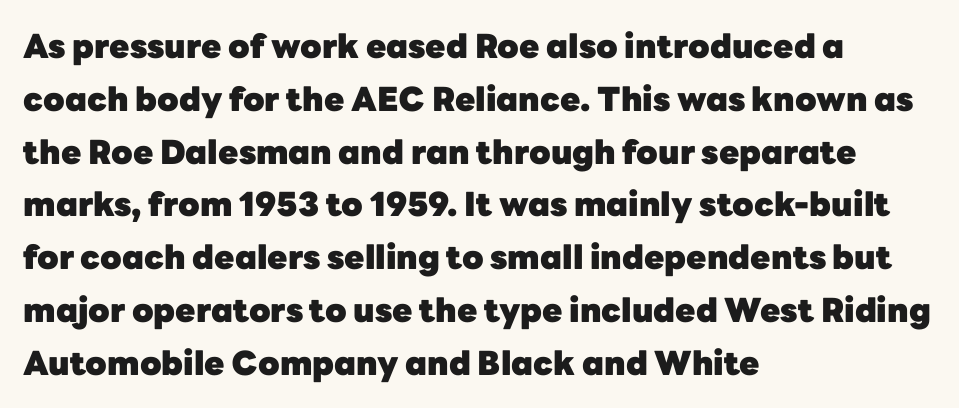
Style check: upright. Underlining? Definitely not there. Each letter keeps its own natural width here, so spacing adapts to shape. What's the leading like? Ordinary, nothing unusual. To sum up the face: it is a sans, with no serifs.
